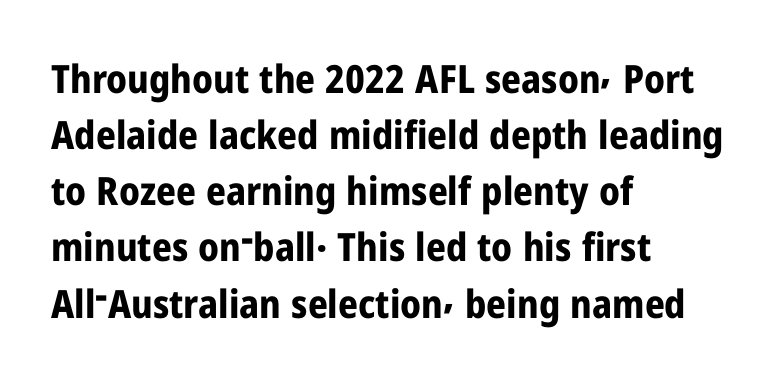
Q: Is the text bold? A: Yes.
Q: Is the text italic (slanted)? A: No, it is upright.
Q: Is the typeface a serif or a sans-serif typeface? A: Sans-serif.
Q: Is the text underlined? A: No.
Q: How is the paragraph aligned? A: Left-aligned.
Q: Is the spacing between letters normal or unusually wide? A: Normal.
Q: Is the spacing between lines tight, normal or loose? A: Normal.
Q: Width (condensed, normal, or wide)? A: Condensed.
Q: Stroke contrast? A: Low.
Q: x-height? A: Medium.
Q: Monospaced? A: No.
